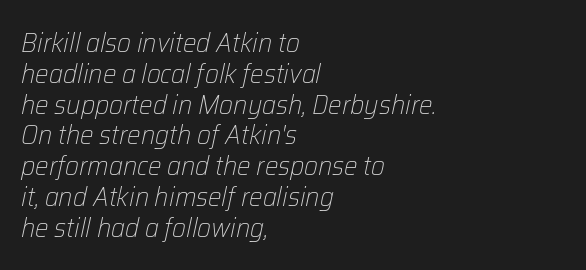
The image shows 27 px text type, italic (leaning right); set left-aligned, tight line spacing (1.14x), normal letter spacing, not underlined.
